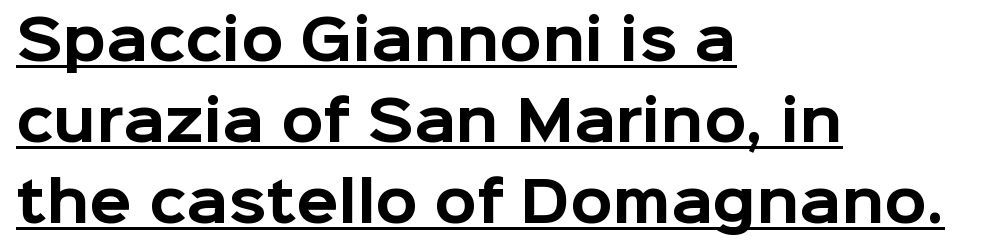
The image shows 55 px bold sans-serif type, upright; set left-aligned, normal line spacing (1.47x), normal letter spacing, underlined; low stroke contrast and a medium x-height.
